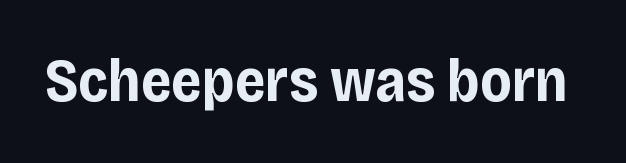
{"serif": "no", "italic": "no", "bold": "yes", "weight": "bold", "width": "normal", "stroke_contrast": "low", "x_height": "large", "monospaced": "no", "underline": "no", "letter_spacing": "normal", "letter_spacing_em": 0.0, "glyph_px": 60}
